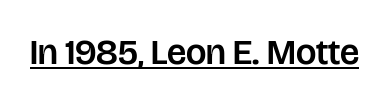
{"serif": "no", "italic": "no", "width": "normal", "stroke_contrast": "low", "x_height": "large", "monospaced": "no", "underline": "yes", "letter_spacing": "normal", "letter_spacing_em": 0.0, "glyph_px": 36}
